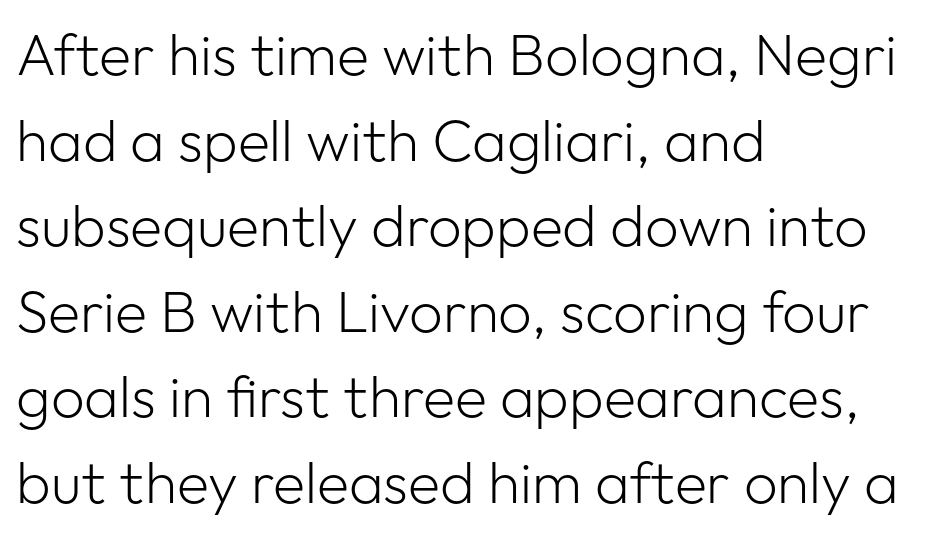
The image shows 59 px light sans-serif type, upright; set left-aligned, normal line spacing (1.45x), normal letter spacing, not underlined; low stroke contrast and a medium x-height.
